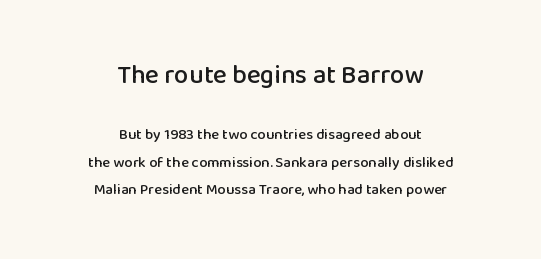
The image shows 26 px text type, upright; set centered, line spacing 1.83x, normal letter spacing, not underlined; the first (top) block is 1.73x larger.
